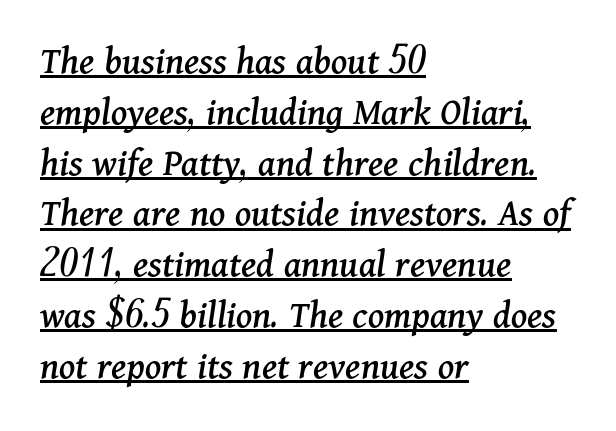
The image shows 40 px serif type, italic (leaning right); set left-aligned, normal line spacing (1.27x), normal letter spacing, underlined; medium stroke contrast and a medium x-height.
